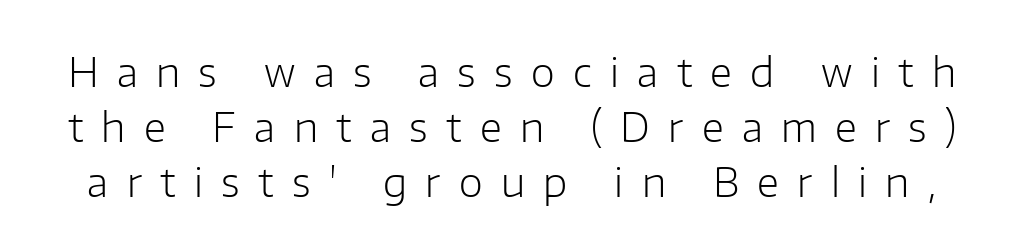
{"serif": "no", "italic": "no", "bold": "no", "weight": "light", "width": "normal", "stroke_contrast": "low", "x_height": "medium", "monospaced": "no", "underline": "no", "line_spacing": "normal", "line_spacing_ratio": 1.41, "letter_spacing": "wide", "letter_spacing_em": 0.47, "glyph_px": 39}
